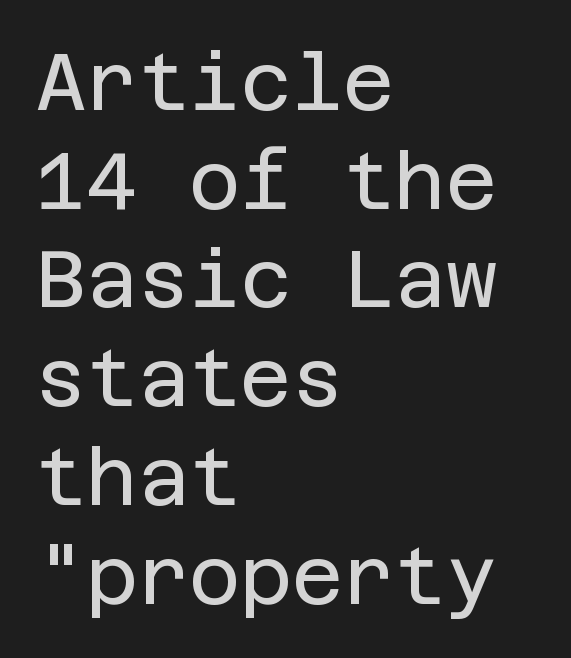
The string is rendered with underlining switched off. This rendering leaves character spacing at its baseline value. The font sits on the lighter half of the weight spectrum, regular included. Quick note: not italic, upright. The letters carry no serifs — their stems end cleanly without finishing strokes. Rows of type keep a routine distance in the vertical direction.
